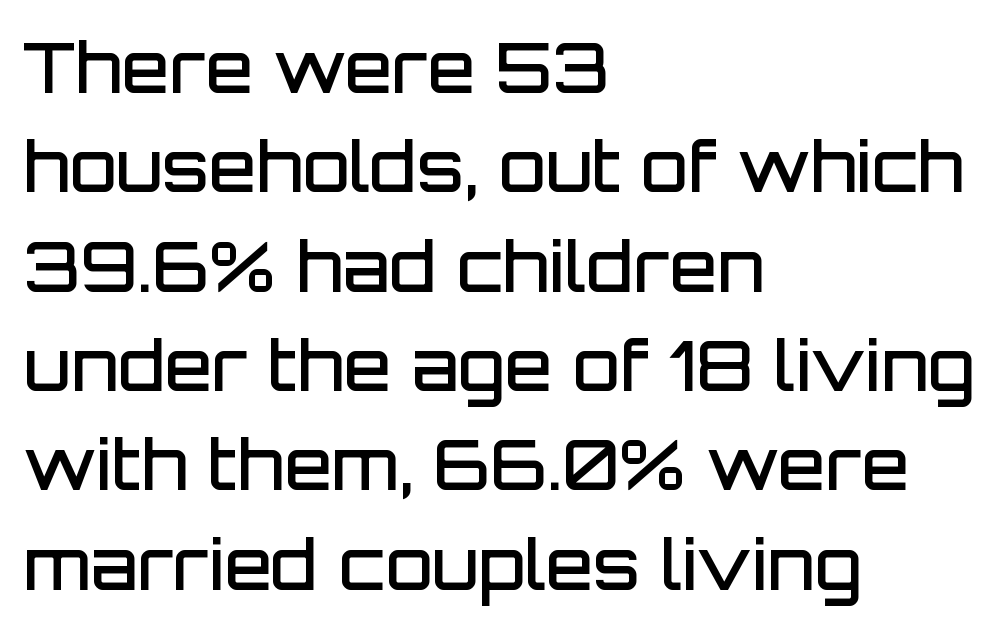
Q: Is the text bold? A: Semi-bold.
Q: Is the text italic (slanted)? A: No, it is upright.
Q: Is the typeface a serif or a sans-serif typeface? A: Sans-serif.
Q: Is the text underlined? A: No.
Q: How is the paragraph aligned? A: Left-aligned.
Q: Is the spacing between letters normal or unusually wide? A: Normal.
Q: Is the spacing between lines tight, normal or loose? A: Normal.
Q: Width (condensed, normal, or wide)? A: Normal.
Q: Stroke contrast? A: Low.
Q: x-height? A: Large.
Q: Monospaced? A: No.
